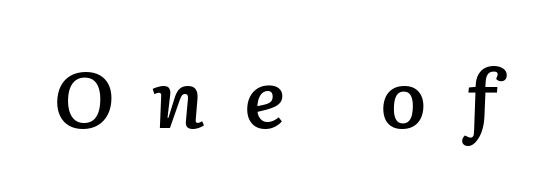
These lines are rendered in a variable-pitch font. This is moderately heavy type, rendered in semibold. A clean baseline with only descenders dipping below it. Does extra space separate the letters? Yes, quite a lot of it. The letters are slanted; this is an italic face.
